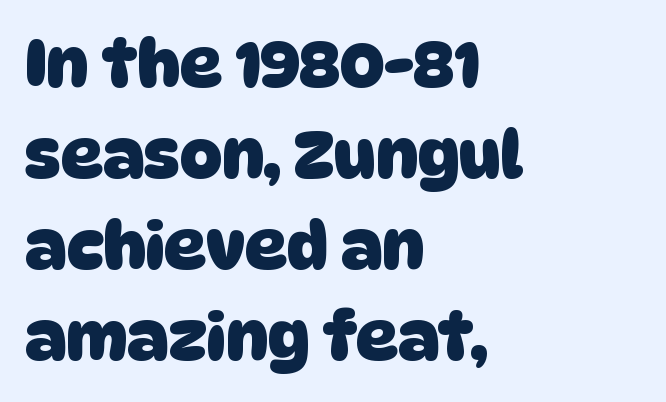
Q: Is the text bold? A: Yes.
Q: Is the typeface a serif or a sans-serif typeface? A: Sans-serif.
Q: Is the text underlined? A: No.
Q: How is the paragraph aligned? A: Left-aligned.
Q: Is the spacing between letters normal or unusually wide? A: Normal.
Q: Is the spacing between lines tight, normal or loose? A: Normal.
Q: Width (condensed, normal, or wide)? A: Normal.
Q: Stroke contrast? A: Low.
Q: x-height? A: Large.
Q: Monospaced? A: No.
